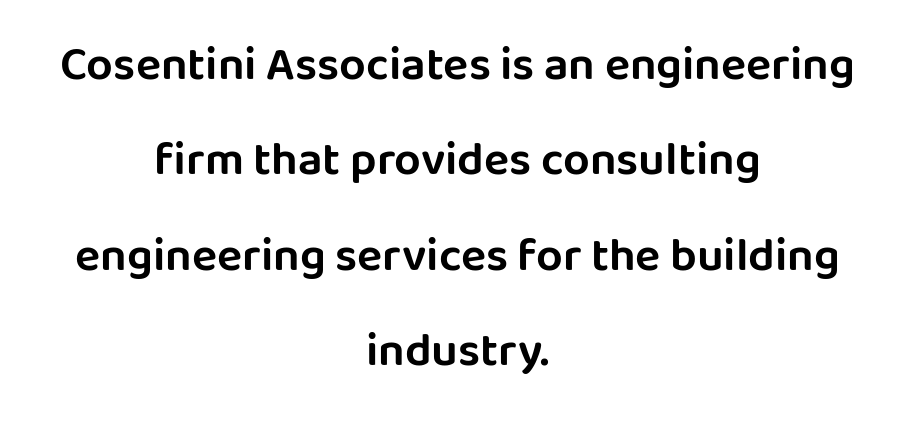
Q: Is the text italic (slanted)? A: No, it is upright.
Q: Is the typeface a serif or a sans-serif typeface? A: Sans-serif.
Q: Is the text underlined? A: No.
Q: How is the paragraph aligned? A: Centered.
Q: Is the spacing between letters normal or unusually wide? A: Normal.
Q: Is the spacing between lines tight, normal or loose? A: Loose.
Q: Width (condensed, normal, or wide)? A: Normal.
Q: Stroke contrast? A: Low.
Q: x-height? A: Large.
Q: Monospaced? A: No.
